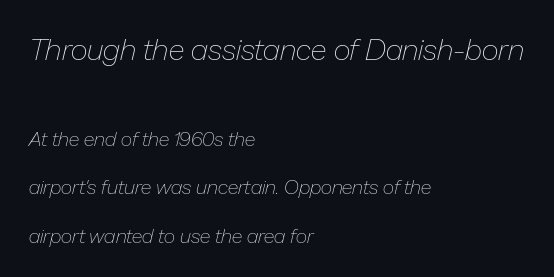
{"italic": "yes", "lean": "right", "slant_degrees": 13, "bold": "no", "weight": "thin", "width": "normal", "stroke_contrast": "low", "x_height": "medium", "monospaced": "no", "underline": "no", "align": "left", "line_spacing": "loose", "line_spacing_ratio": 2.41, "letter_spacing": "normal", "letter_spacing_em": 0.0, "larger_block": "first", "size_ratio": 1.5, "glyph_px": 30}
